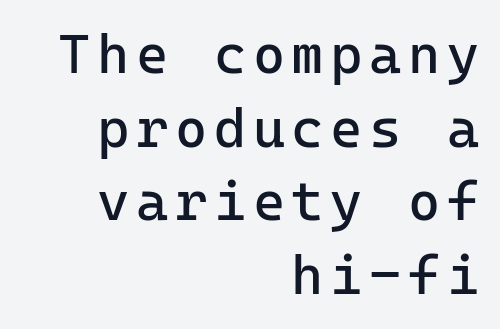
{"serif": "no", "italic": "no", "bold": "no", "weight": "regular", "width": "normal", "stroke_contrast": "low", "x_height": "medium", "monospaced": "yes", "underline": "no", "align": "right", "line_spacing": "normal", "line_spacing_ratio": 1.34, "glyph_px": 55}
